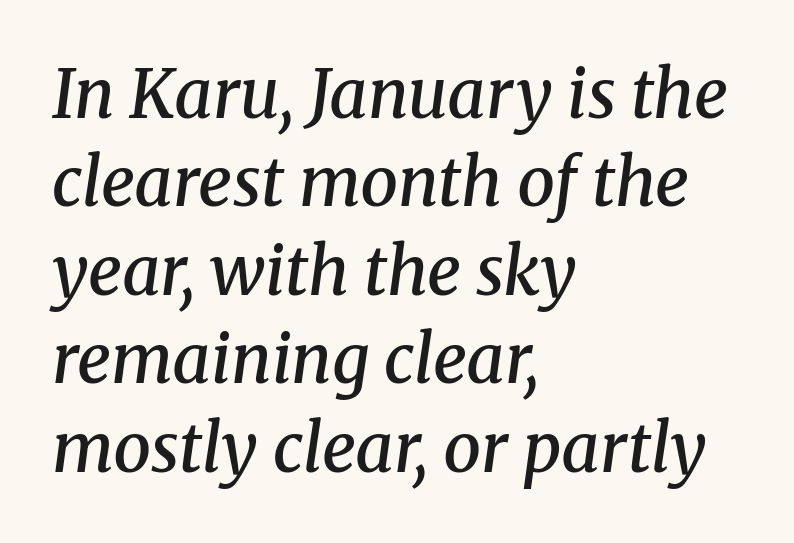
Each row of text sits above clean, open space. Quick note: interline space is typical. Font category for this specimen: serif. Its strokes are somewhat broadened, the hallmark of semibold type.
